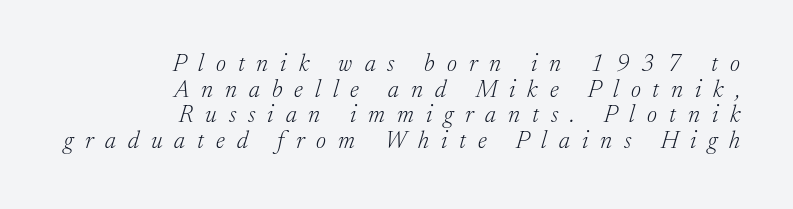
{"italic": "yes", "lean": "right", "slant_degrees": 17, "bold": "no", "underline": "no", "align": "right", "line_spacing": "tight", "line_spacing_ratio": 1.07, "letter_spacing": "wide", "letter_spacing_em": 0.5, "glyph_px": 24}
